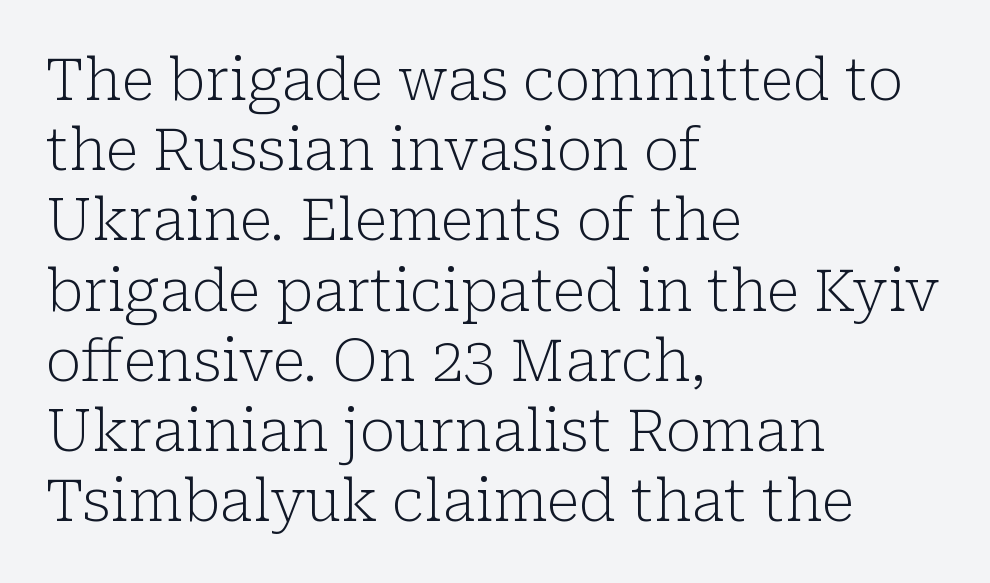
Characters remain perfectly vertical along every line. The compositor pushed each line to the left boundary. Beneath every word, the page is bare. Characters follow at the spacing the type designer built in. The characters display serif detailing at their extremities. The face used here is proportionally spaced, like ordinary book or web type.
